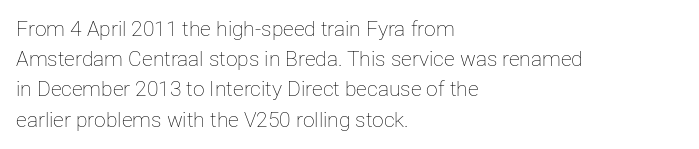
Q: Is the text bold? A: No.
Q: Is the text italic (slanted)? A: No, it is upright.
Q: Is the text underlined? A: No.
Q: How is the paragraph aligned? A: Left-aligned.
Q: Is the spacing between letters normal or unusually wide? A: Normal.
Q: Is the spacing between lines tight, normal or loose? A: Normal.
